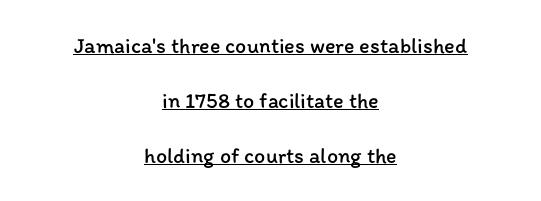
Q: Is the text bold? A: No.
Q: Is the text italic (slanted)? A: No, it is upright.
Q: Is the text underlined? A: Yes.
Q: How is the paragraph aligned? A: Centered.
Q: Is the spacing between letters normal or unusually wide? A: Normal.
Q: Is the spacing between lines tight, normal or loose? A: Loose.
